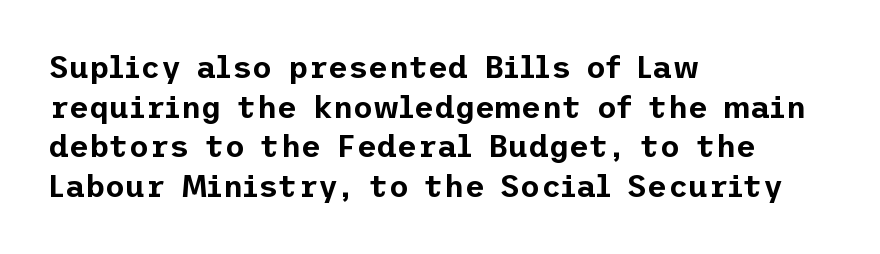
In terms of letterspacing, this is plain default setting. This rendering features lettering with no underline. Caption: multi-line text, flush left, ragged right. Nope, no serifs anywhere on these letters. The block of text has a typical density, with ordinary space between rows.
